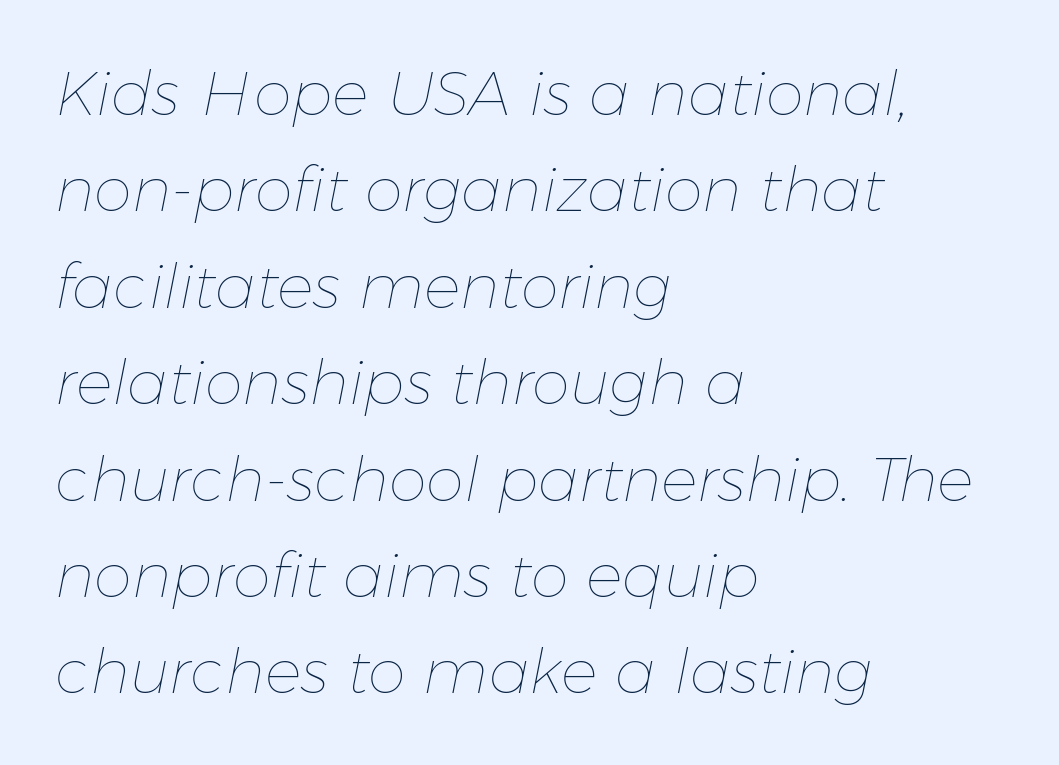
The words here are not underlined. Posture: slanted. Note the varied advance widths — an 'i' is clearly narrower than an 'm'. The lines sit at an ordinary, default distance from one another. Vertical stems look standard width or narrower in stroke. A classic flush-left, rag-right setting is used for this passage.
